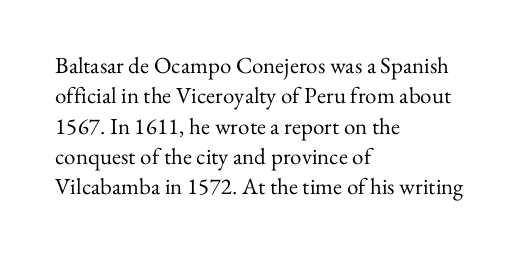
Q: Is the text bold? A: No.
Q: Is the text italic (slanted)? A: No, it is upright.
Q: Is the text underlined? A: No.
Q: How is the paragraph aligned? A: Left-aligned.
Q: Is the spacing between letters normal or unusually wide? A: Normal.
Q: Is the spacing between lines tight, normal or loose? A: Normal.
